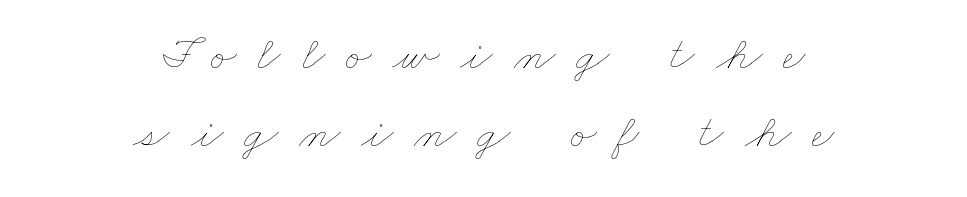
Is this a fixed-width face? No — the glyphs have proportional, varying widths. A light-to-regular cut is what we see here. Line starts and ends both wander, symmetrically. Display-style spreading of the glyphs; the letterfit is very open. Rows of type keep a routine distance in the vertical direction. Descender tails drop into unmarked territory.
